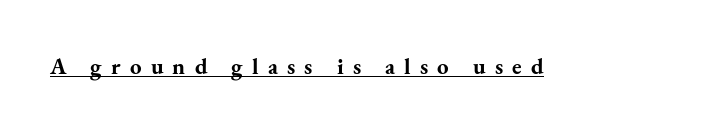
Q: Is the text bold? A: Yes.
Q: Is the text italic (slanted)? A: No, it is upright.
Q: Is the text underlined? A: Yes.
Q: Is the spacing between letters normal or unusually wide? A: Unusually wide.
